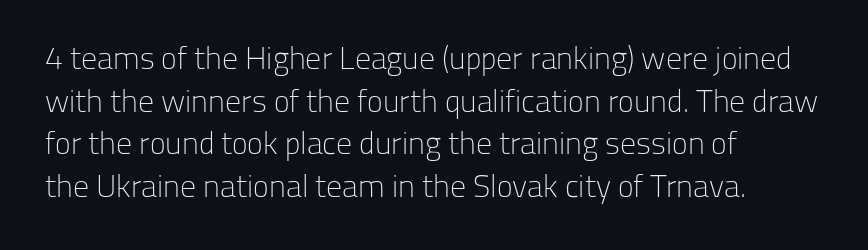
Underlining? Definitely not there. Visually the block forms a straight wall on the left and a jagged coastline on the right. Proportional: the letters do not fall into vertical columns. Horizontal bands of white between lines are of average thickness.
